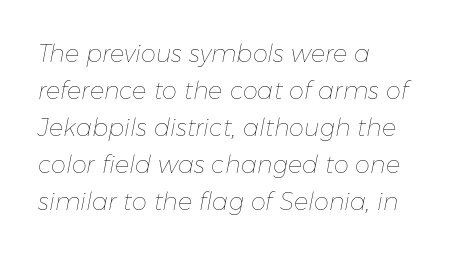
The lines sit at an ordinary, default distance from one another. There's an unmistakable incline to the writing here. Compared with a typical body face, this is equally light or lighter still. This rendering uses left alignment, leaving the right contour irregular. The passage shown has conventional tracking throughout.
